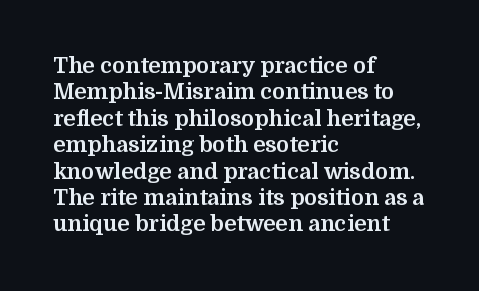
The image shows 22 px bold type, upright; set left-aligned, line spacing 1.2x, normal letter spacing, not underlined.
